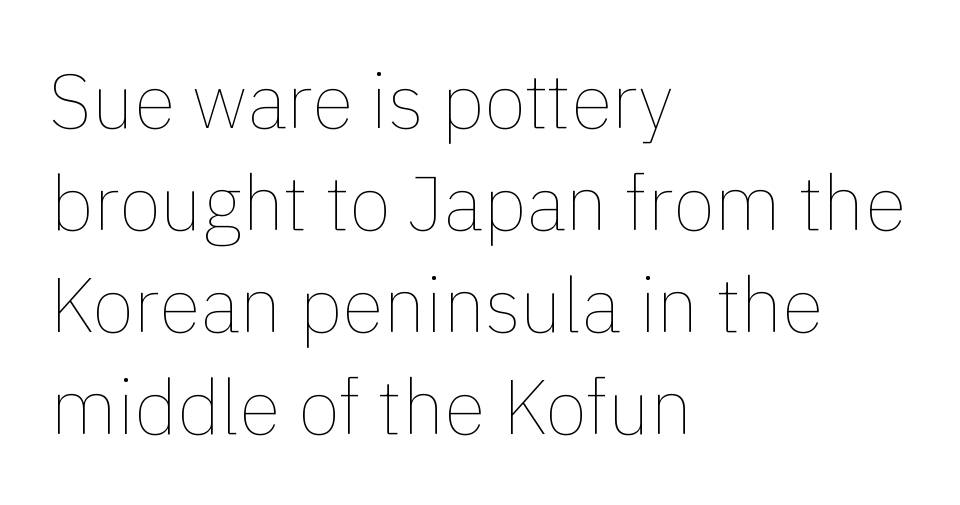
The image shows 76 px thin type, upright; set left-aligned, normal line spacing (1.34x), normal letter spacing, not underlined; a medium x-height.
